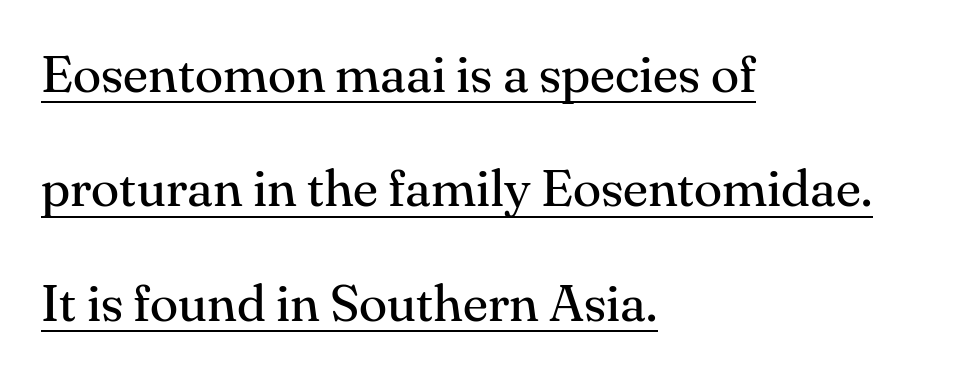
The image shows 52 px regular-weight serif type, upright; set left-aligned, loose line spacing (2.2x), normal letter spacing, underlined; medium stroke contrast and a small x-height.
